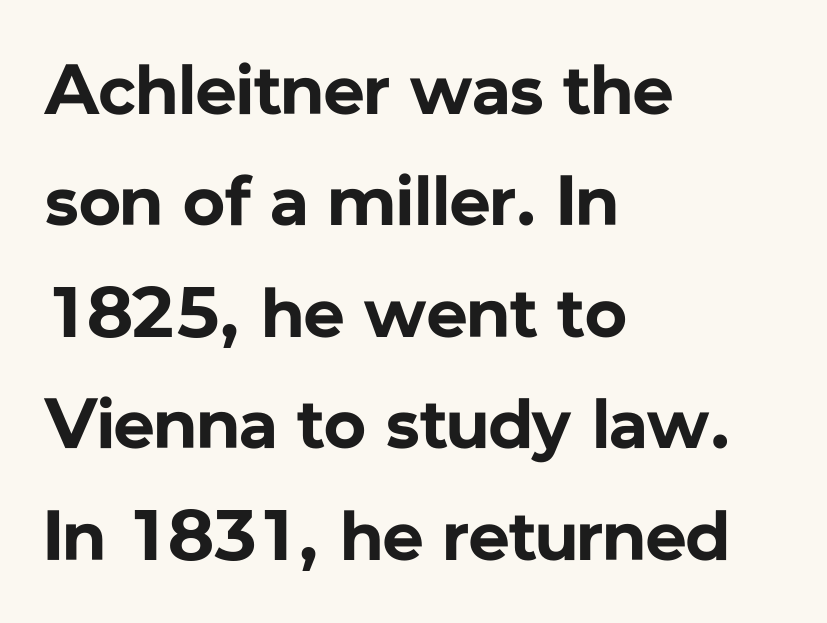
A bare baseline throughout the passage. This rendering uses left alignment, leaving the right contour irregular. A typesetter would call this proportional, since set widths differ per character. The horizontal fit of the characters is conventional and even. Posture: upright roman.
